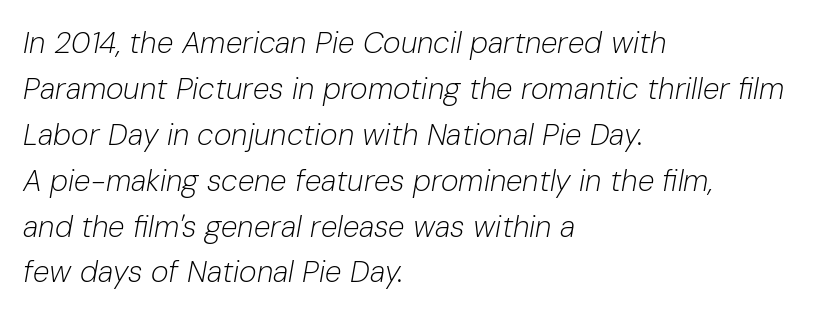
Words appear dense and cohesive because spacing is normal. These glyphs show unthickened strokes, regular width or finer. Think of a printed novel: that variable character pitch is what you see here. The space beneath each line is pristine and unruled. Rendered with sloped, italic letterforms. Left-aligned paragraph, ragged on the right.
